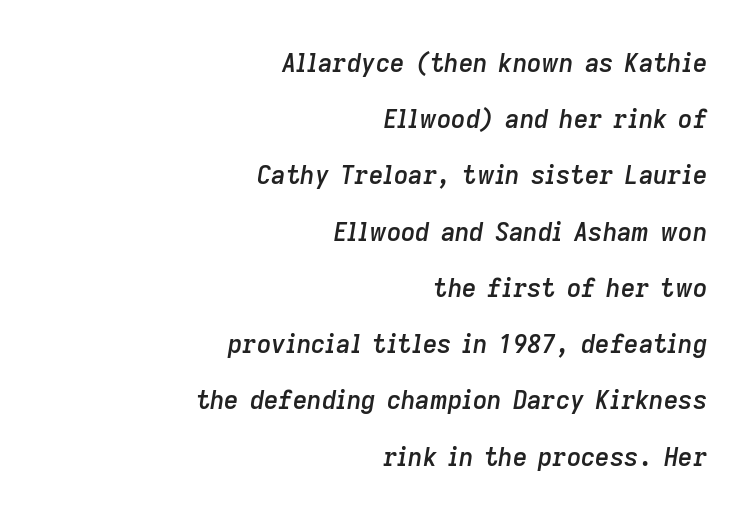
The image shows 25 px text type, italic (leaning right); set right-aligned, loose line spacing (2.25x), normal letter spacing, not underlined.
